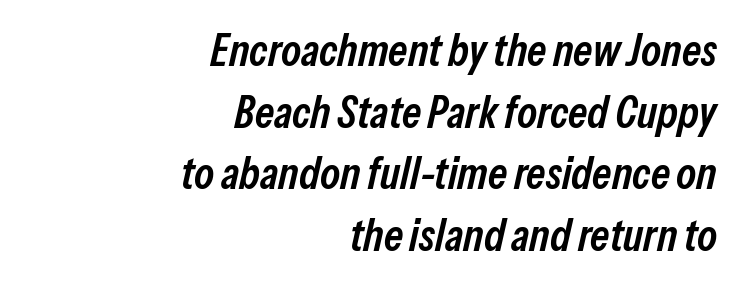
{"italic": "yes", "lean": "right", "slant_degrees": 13, "bold": "semi", "weight": "semibold", "width": "condensed", "stroke_contrast": "low", "x_height": "medium", "monospaced": "no", "underline": "no", "align": "right", "line_spacing": "normal", "line_spacing_ratio": 1.37, "letter_spacing": "normal", "letter_spacing_em": 0.0, "glyph_px": 45}
